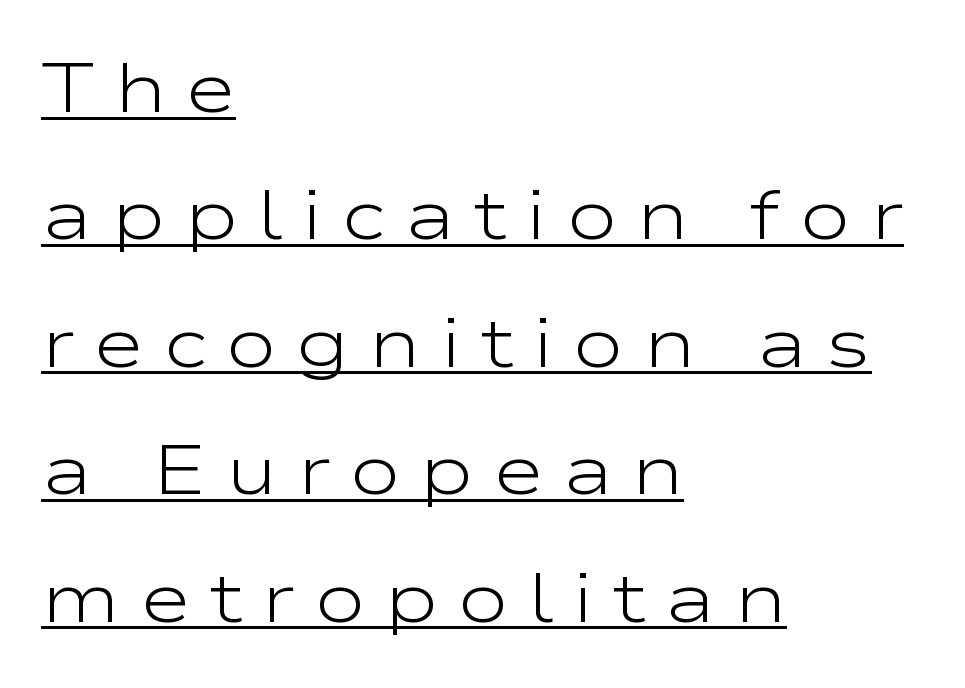
{"serif": "no", "italic": "no", "bold": "no", "weight": "light", "width": "wide", "stroke_contrast": "low", "x_height": "medium", "monospaced": "no", "underline": "yes", "align": "left", "line_spacing_ratio": 1.82, "letter_spacing": "wide", "letter_spacing_em": 0.27, "glyph_px": 70}
